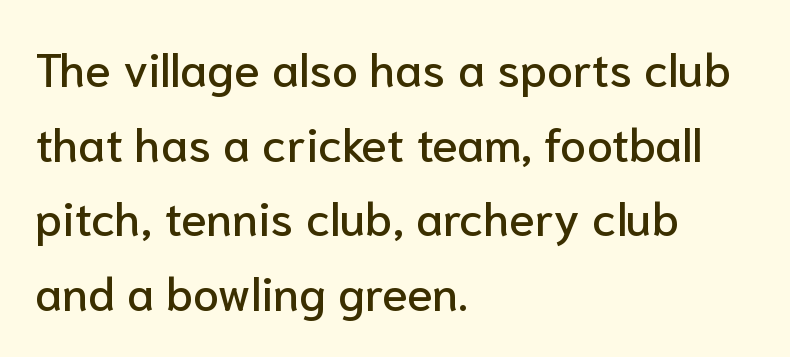
The image shows 47 px sans-serif type, upright; set left-aligned, normal line spacing (1.59x), normal letter spacing, not underlined; low stroke contrast and a medium x-height.
